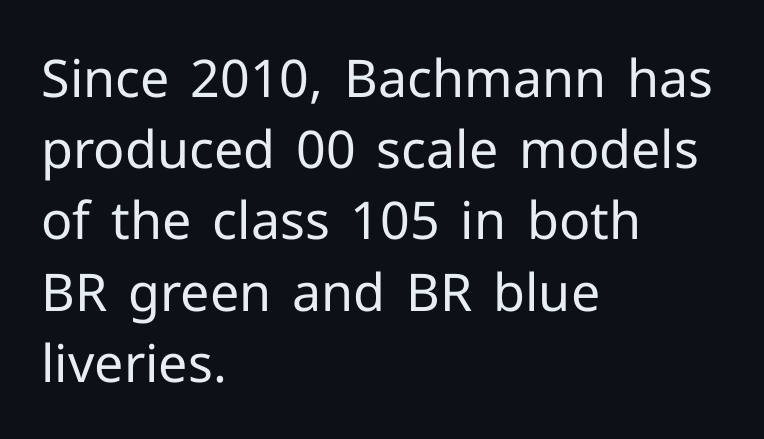
The image shows 52 px regular-weight sans-serif type, upright; set left-aligned, normal line spacing (1.37x), normal letter spacing, not underlined; low stroke contrast and a medium x-height.
